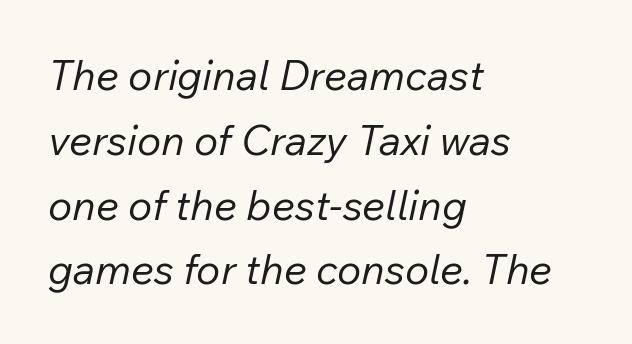
Q: Is the text bold? A: No.
Q: Is the text italic (slanted)? A: Yes, it leans right by about 12 degrees.
Q: Is the text underlined? A: No.
Q: How is the paragraph aligned? A: Left-aligned.
Q: Is the spacing between letters normal or unusually wide? A: Normal.
Q: Is the spacing between lines tight, normal or loose? A: Normal.
Q: Width (condensed, normal, or wide)? A: Normal.
Q: Stroke contrast? A: Low.
Q: x-height? A: Medium.
Q: Monospaced? A: No.
